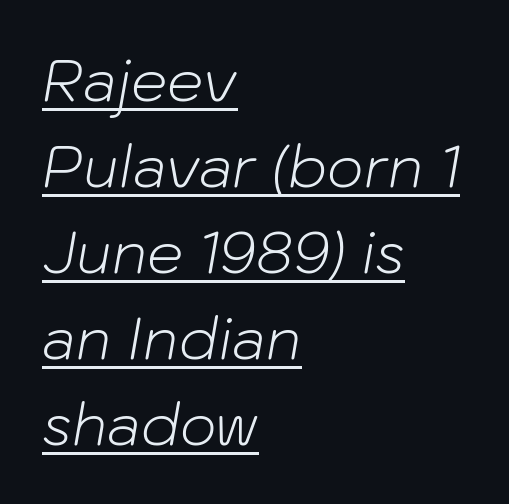
The image shows 57 px light type, italic (leaning right); set left-aligned, normal line spacing (1.51x), normal letter spacing, underlined; low stroke contrast and a medium x-height.
